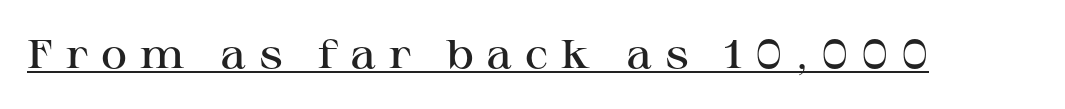
A typesetter would call this proportional, since set widths differ per character. Between one letter and the next there's a generous, obvious gap. A baseline rule has been typeset under these characters. Stroke terminals: seriffed.
